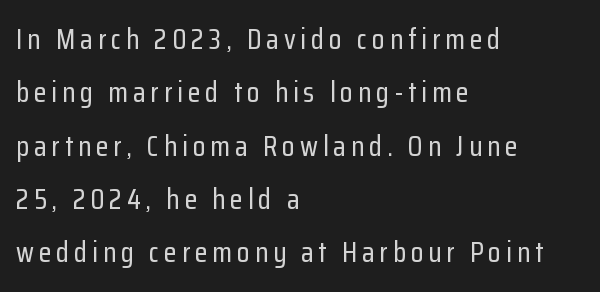
Q: Is the text italic (slanted)? A: No, it is upright.
Q: Is the typeface a serif or a sans-serif typeface? A: Sans-serif.
Q: Is the text underlined? A: No.
Q: How is the paragraph aligned? A: Left-aligned.
Q: Width (condensed, normal, or wide)? A: Condensed.
Q: Stroke contrast? A: Low.
Q: x-height? A: Medium.
Q: Monospaced? A: No.
